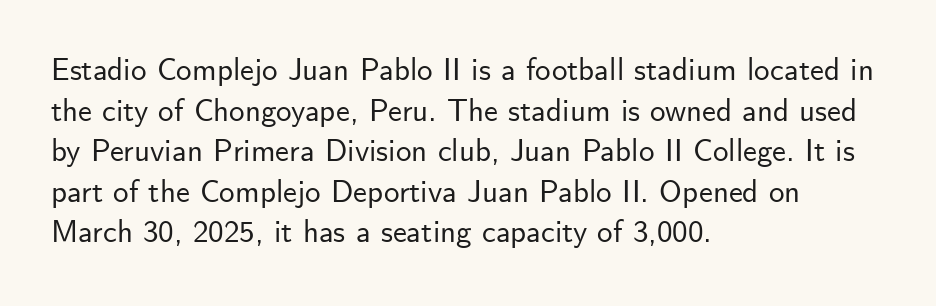
The image shows 31 px sans-serif type, upright; set left-aligned, normal line spacing (1.31x), normal letter spacing, not underlined; low stroke contrast and a small x-height.
